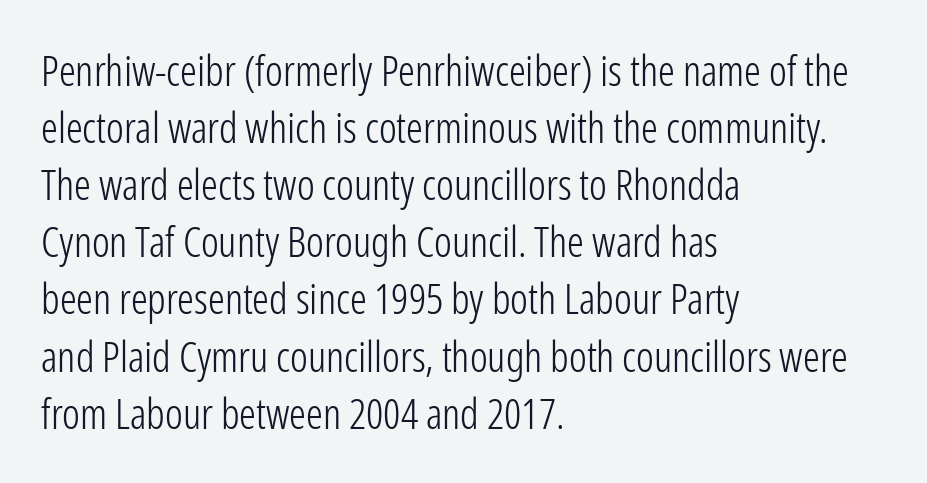
This rendering features lettering with no underline. In CSS terms this would be text-align: left. Note: no serifs on the glyphs. Observe the ordinary spacing: letters are neighbours, not strangers. Heaviness? Minimal to ordinary, like unemphasized prose. Normally led — the rows are evenly, conventionally spaced.
